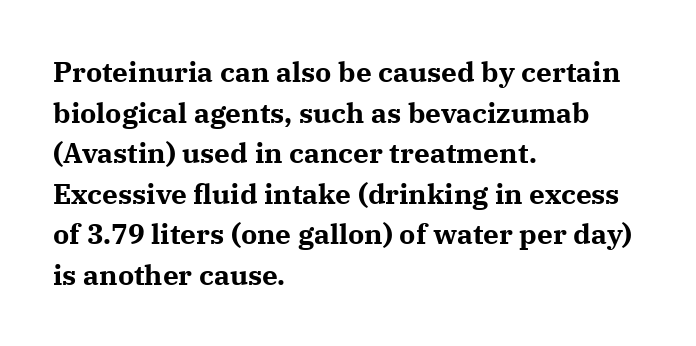
Q: Is the text bold? A: Yes.
Q: Is the text italic (slanted)? A: No, it is upright.
Q: Is the typeface a serif or a sans-serif typeface? A: Serif.
Q: Is the text underlined? A: No.
Q: How is the paragraph aligned? A: Left-aligned.
Q: Is the spacing between letters normal or unusually wide? A: Normal.
Q: Is the spacing between lines tight, normal or loose? A: Normal.
Q: Width (condensed, normal, or wide)? A: Normal.
Q: Stroke contrast? A: Medium.
Q: x-height? A: Medium.
Q: Monospaced? A: No.
